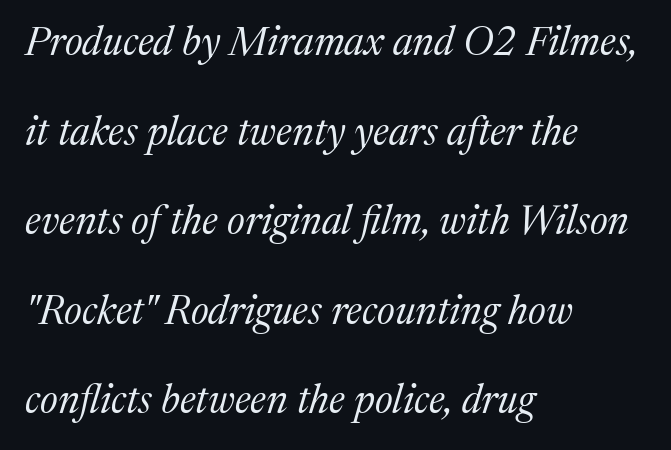
Q: Is the text bold? A: No.
Q: Is the text italic (slanted)? A: Yes, it leans right by about 17 degrees.
Q: Is the typeface a serif or a sans-serif typeface? A: Serif.
Q: Is the text underlined? A: No.
Q: How is the paragraph aligned? A: Left-aligned.
Q: Is the spacing between letters normal or unusually wide? A: Normal.
Q: Is the spacing between lines tight, normal or loose? A: Loose.
Q: Width (condensed, normal, or wide)? A: Normal.
Q: Stroke contrast? A: Medium.
Q: x-height? A: Medium.
Q: Monospaced? A: No.
